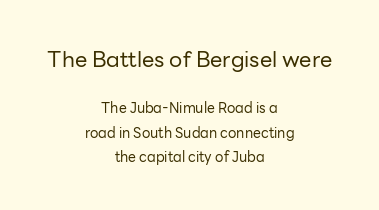
The image shows 22 px text type, upright; set centered, line spacing 1.72x, normal letter spacing, not underlined; the first (top) block is 1.57x larger.
